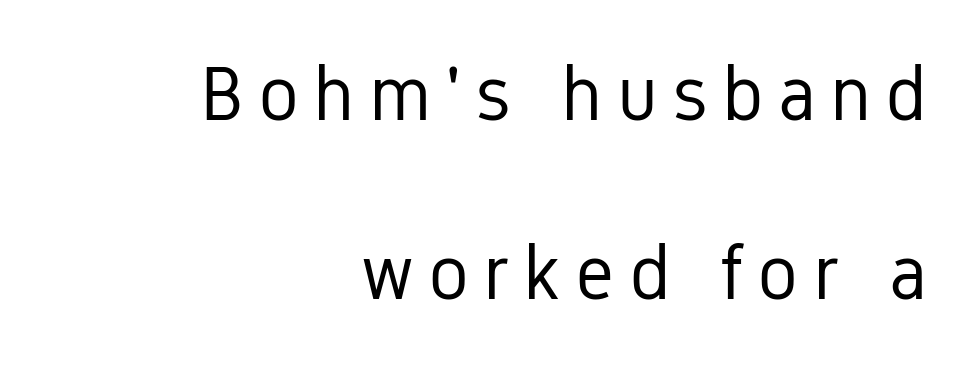
Check the space under the baseline: it is left empty. Posture: upright roman. Note the varied advance widths — an 'i' is clearly narrower than an 'm'. Observe the absence of serifs on each vertical stroke in this sample. This rendering uses right alignment, leaving the left contour irregular. Baseline-to-baseline distance is far greater than the letter height.
